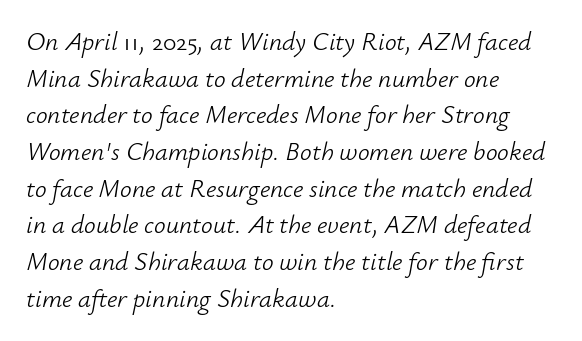
Q: Is the text bold? A: No.
Q: Is the text italic (slanted)? A: Yes, it leans right by about 12 degrees.
Q: Is the text underlined? A: No.
Q: How is the paragraph aligned? A: Left-aligned.
Q: Is the spacing between letters normal or unusually wide? A: Normal.
Q: Is the spacing between lines tight, normal or loose? A: Normal.
